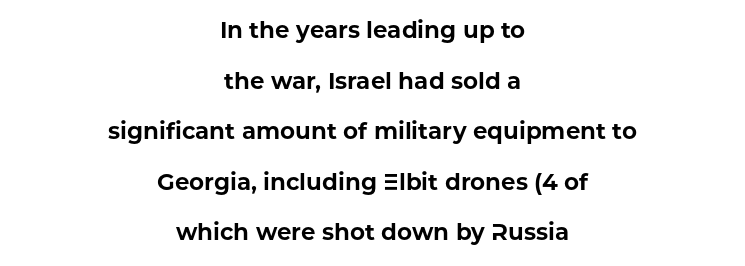
The image shows 23 px bold type, upright; set centered, loose line spacing (2.2x), normal letter spacing, not underlined.
